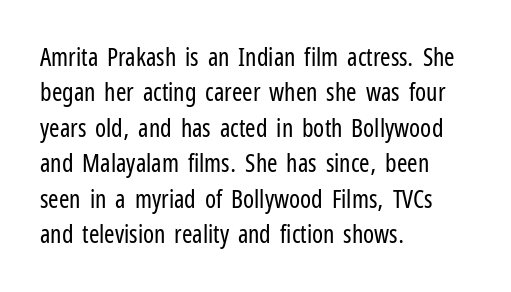
The image shows 25 px text type, upright; set left-aligned, normal line spacing (1.42x), normal letter spacing, not underlined.
